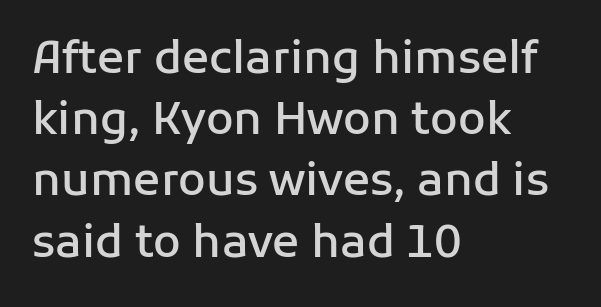
Q: Is the text bold? A: Semi-bold.
Q: Is the text italic (slanted)? A: No, it is upright.
Q: Is the typeface a serif or a sans-serif typeface? A: Sans-serif.
Q: Is the text underlined? A: No.
Q: How is the paragraph aligned? A: Left-aligned.
Q: Is the spacing between letters normal or unusually wide? A: Normal.
Q: Is the spacing between lines tight, normal or loose? A: Normal.
Q: Width (condensed, normal, or wide)? A: Normal.
Q: Stroke contrast? A: Low.
Q: x-height? A: Medium.
Q: Monospaced? A: No.
